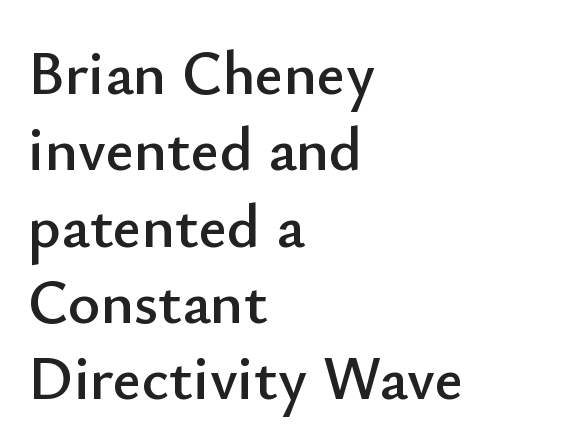
The image shows 62 px sans-serif type, upright; set left-aligned, line spacing 1.23x, normal letter spacing, not underlined; low stroke contrast and a small x-height.
